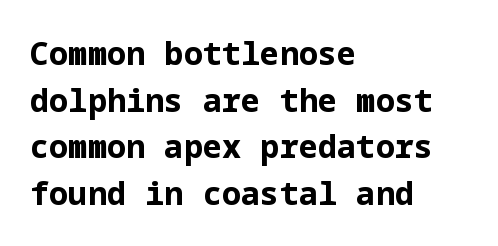
{"serif": "no", "italic": "no", "bold": "yes", "weight": "bold", "width": "normal", "stroke_contrast": "low", "x_height": "medium", "underline": "no", "align": "left", "line_spacing": "normal", "line_spacing_ratio": 1.46, "letter_spacing": "normal", "letter_spacing_em": 0.0, "glyph_px": 32}
